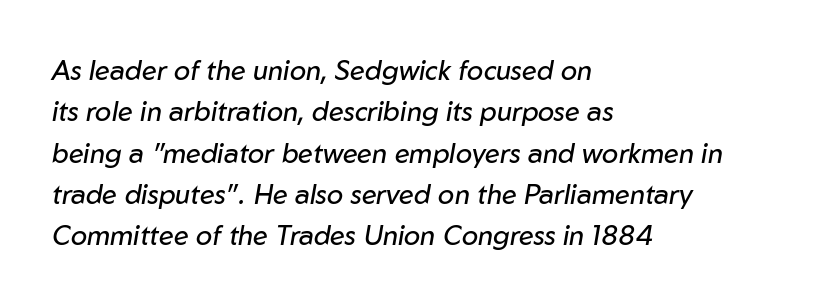
The image shows 27 px text type, italic (leaning right); set left-aligned, normal line spacing (1.53x), normal letter spacing, not underlined.
